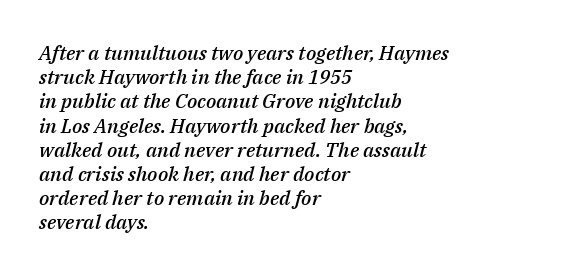
{"italic": "yes", "lean": "right", "slant_degrees": 14, "bold": "semi", "underline": "no", "align": "left", "line_spacing_ratio": 1.21, "letter_spacing": "normal", "letter_spacing_em": 0.0, "glyph_px": 20}
